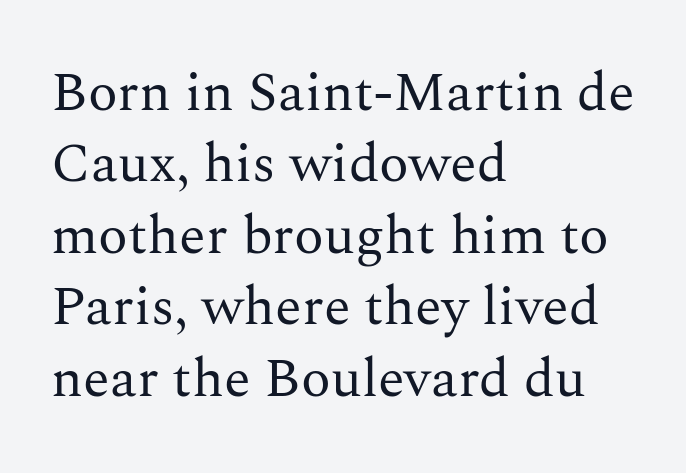
Q: Is the text bold? A: No.
Q: Is the text italic (slanted)? A: No, it is upright.
Q: Is the typeface a serif or a sans-serif typeface? A: Serif.
Q: Is the text underlined? A: No.
Q: How is the paragraph aligned? A: Left-aligned.
Q: Is the spacing between letters normal or unusually wide? A: Normal.
Q: Is the spacing between lines tight, normal or loose? A: Normal.
Q: Width (condensed, normal, or wide)? A: Normal.
Q: Stroke contrast? A: Medium.
Q: x-height? A: Medium.
Q: Monospaced? A: No.
